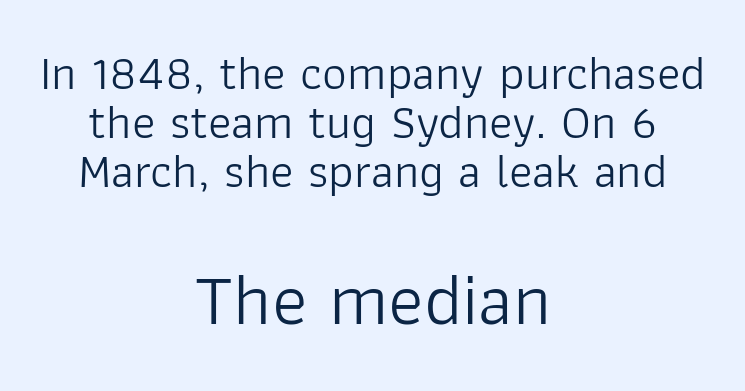
Q: Is the text bold? A: No.
Q: Is the text italic (slanted)? A: No, it is upright.
Q: Is the typeface a serif or a sans-serif typeface? A: Sans-serif.
Q: Is the text underlined? A: No.
Q: How is the paragraph aligned? A: Centered.
Q: Is the spacing between letters normal or unusually wide? A: Normal.
Q: Is the spacing between lines tight, normal or loose? A: Tight.
Q: Which block of text is set in a larger size, the first (top) or the second (bottom)? A: The second (bottom) one.
Q: Width (condensed, normal, or wide)? A: Normal.
Q: Stroke contrast? A: Low.
Q: x-height? A: Medium.
Q: Monospaced? A: No.
